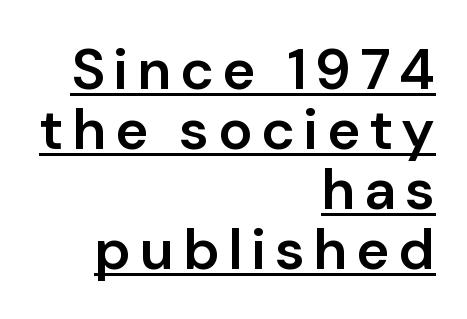
The passage shown is typed in a proportional face where columns would drift. Slightly chunky letters — semibold, I'd say, not full bold. This sample trades vertical openness for compactness between lines. This sample uses a sans-serif face. Rendered with straight, roman letterforms.
